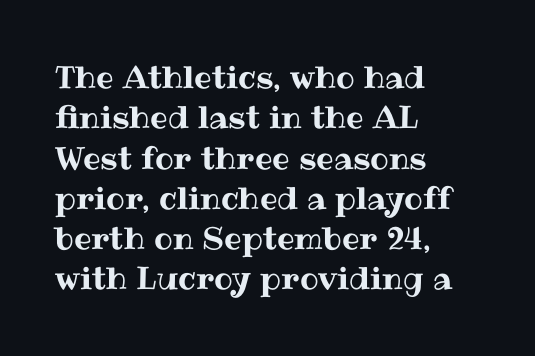
{"italic": "no", "width": "normal", "stroke_contrast": "medium", "x_height": "medium", "monospaced": "no", "underline": "no", "align": "left", "line_spacing": "normal", "line_spacing_ratio": 1.3, "letter_spacing": "normal", "letter_spacing_em": 0.0, "glyph_px": 31}
